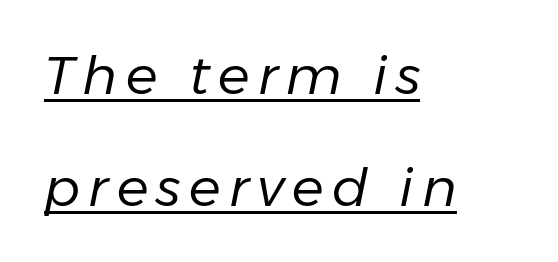
{"italic": "yes", "lean": "right", "slant_degrees": 11, "bold": "no", "weight": "regular", "width": "normal", "stroke_contrast": "low", "x_height": "medium", "monospaced": "no", "underline": "yes", "align": "left", "line_spacing": "loose", "line_spacing_ratio": 2.11, "glyph_px": 53}
